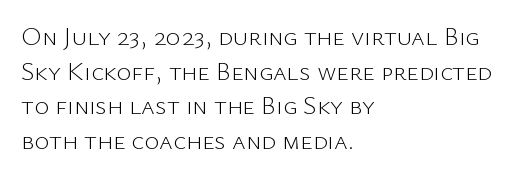
Q: Is the text bold? A: No.
Q: Is the text italic (slanted)? A: No, it is upright.
Q: Is the text underlined? A: No.
Q: How is the paragraph aligned? A: Left-aligned.
Q: Is the spacing between letters normal or unusually wide? A: Normal.
Q: Is the spacing between lines tight, normal or loose? A: Normal.
